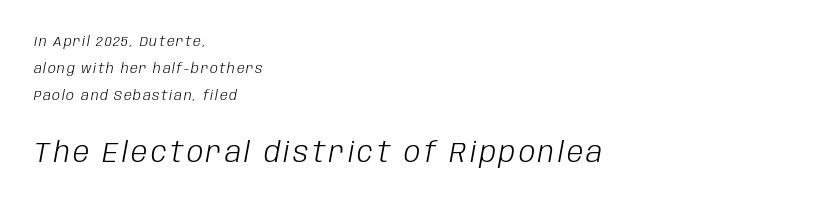
Ink coverage per letter is moderate at most. Notice how the passage keeps a crisp vertical edge on the left only. Type size steps up from the first block to the second. Italic? Definitely — the glyphs are oblique. Glance below the letters and you will spot only blank space.
